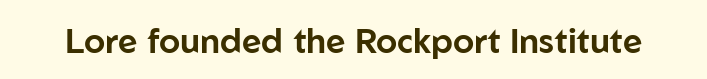
The image shows 34 px sans-serif type, upright; set normal letter spacing, not underlined; low stroke contrast and a medium x-height.
